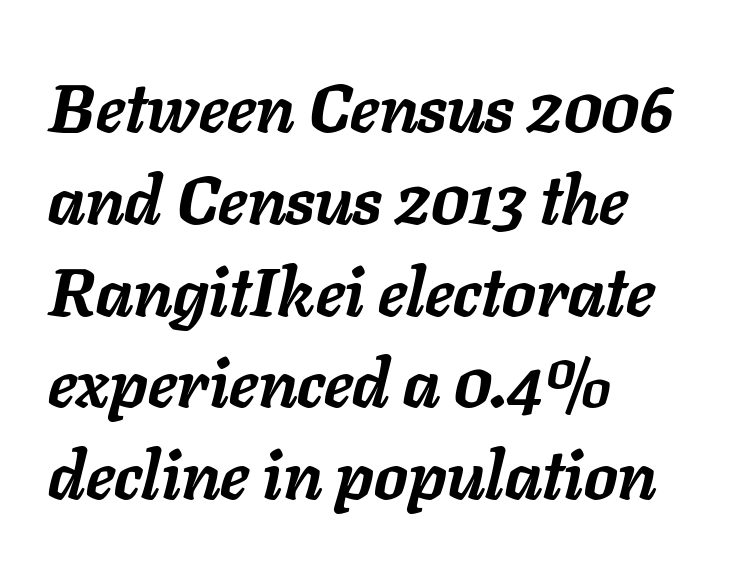
{"italic": "yes", "lean": "right", "slant_degrees": 11, "bold": "yes", "weight": "semibold", "width": "normal", "stroke_contrast": "low", "x_height": "medium", "monospaced": "no", "underline": "no", "align": "left", "line_spacing": "normal", "line_spacing_ratio": 1.37, "letter_spacing": "normal", "letter_spacing_em": 0.0, "glyph_px": 67}
